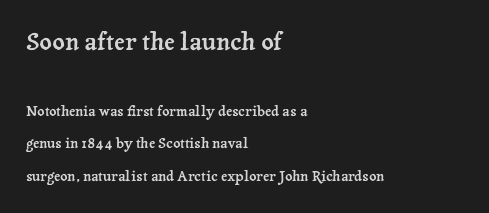
{"italic": "no", "underline": "no", "align": "left", "line_spacing": "loose", "line_spacing_ratio": 2.35, "letter_spacing": "normal", "letter_spacing_em": 0.0, "larger_block": "first", "size_ratio": 1.71, "glyph_px": 24}
